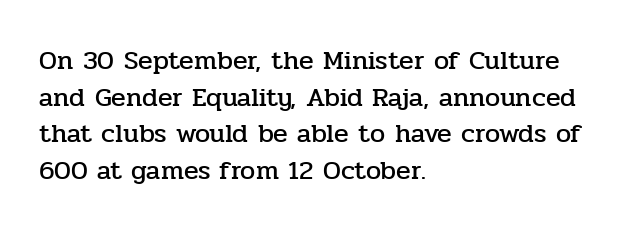
Q: Is the text italic (slanted)? A: No, it is upright.
Q: Is the text underlined? A: No.
Q: How is the paragraph aligned? A: Left-aligned.
Q: Is the spacing between letters normal or unusually wide? A: Normal.
Q: Is the spacing between lines tight, normal or loose? A: Normal.
